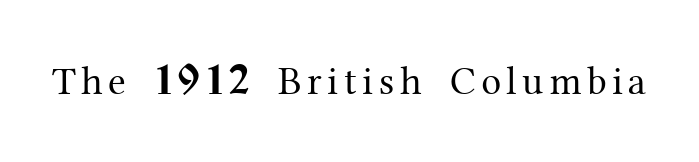
Q: Is the text bold? A: No.
Q: Is the text italic (slanted)? A: No, it is upright.
Q: Is the typeface a serif or a sans-serif typeface? A: Serif.
Q: Is the text underlined? A: No.
Q: Width (condensed, normal, or wide)? A: Normal.
Q: Stroke contrast? A: Medium.
Q: x-height? A: Medium.
Q: Monospaced? A: No.
